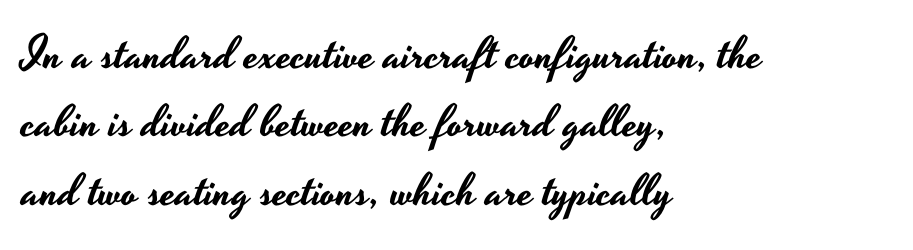
The image shows 45 px wide sans-serif type; set left-aligned, normal line spacing (1.52x), normal letter spacing, not underlined; low stroke contrast and a small x-height.
